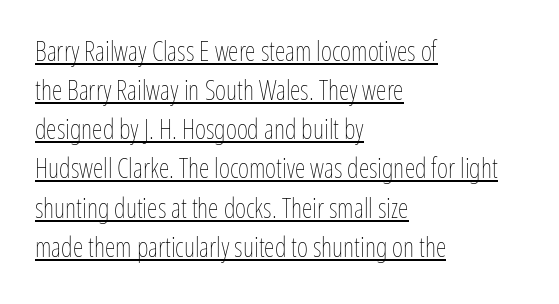
The image shows 27 px text type, upright; set left-aligned, normal line spacing (1.45x), normal letter spacing, underlined.
